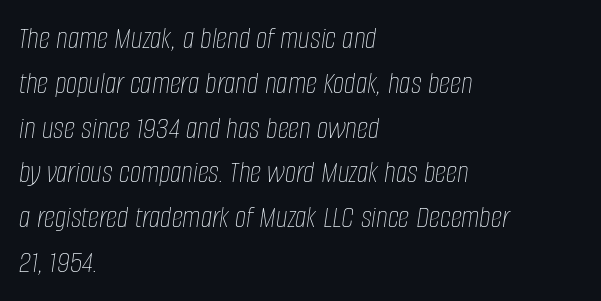
Q: Is the text bold? A: No.
Q: Is the text italic (slanted)? A: Yes, it leans right by about 8 degrees.
Q: Is the text underlined? A: No.
Q: How is the paragraph aligned? A: Left-aligned.
Q: Is the spacing between letters normal or unusually wide? A: Normal.
Q: Is the spacing between lines tight, normal or loose? A: Normal.
Q: Width (condensed, normal, or wide)? A: Condensed.
Q: Stroke contrast? A: Low.
Q: x-height? A: Large.
Q: Monospaced? A: No.
